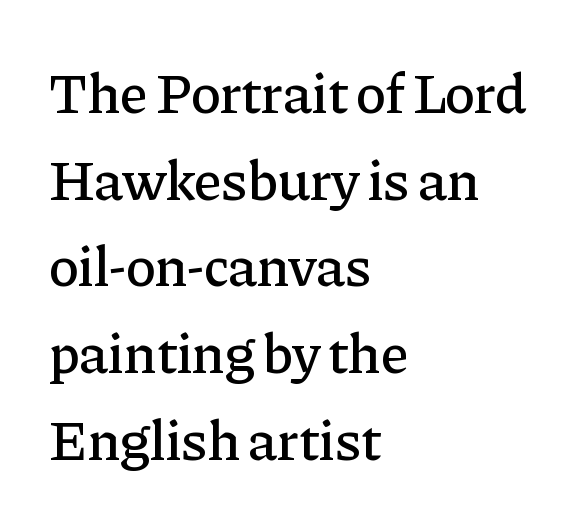
Q: Is the text italic (slanted)? A: No, it is upright.
Q: Is the typeface a serif or a sans-serif typeface? A: Serif.
Q: Is the text underlined? A: No.
Q: How is the paragraph aligned? A: Left-aligned.
Q: Is the spacing between letters normal or unusually wide? A: Normal.
Q: Is the spacing between lines tight, normal or loose? A: Normal.
Q: Width (condensed, normal, or wide)? A: Normal.
Q: Stroke contrast? A: Low.
Q: x-height? A: Medium.
Q: Monospaced? A: No.
